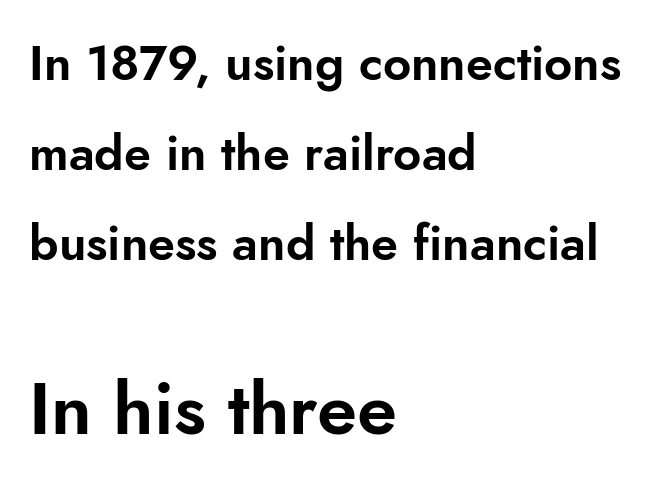
The image shows 73 px sans-serif type, upright; set left-aligned, line spacing 1.84x, normal letter spacing, not underlined; the second (bottom) block is 1.49x larger; low stroke contrast and a small x-height.
